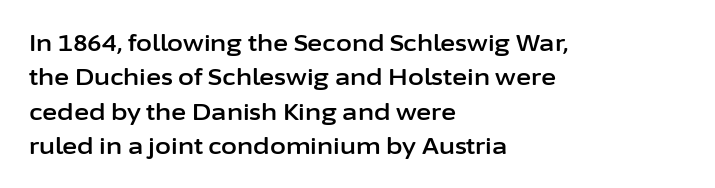
Q: Is the text italic (slanted)? A: No, it is upright.
Q: Is the text underlined? A: No.
Q: How is the paragraph aligned? A: Left-aligned.
Q: Is the spacing between letters normal or unusually wide? A: Normal.
Q: Is the spacing between lines tight, normal or loose? A: Normal.
